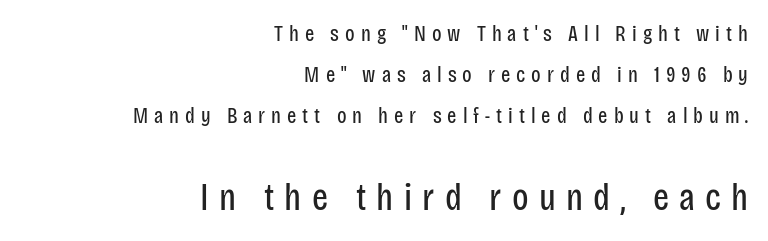
The image shows 38 px regular-weight, condensed sans-serif type, upright; set right-aligned, line spacing 1.87x, unusually wide letter spacing (+0.27 em), not underlined; the second (bottom) block is 1.73x larger; low stroke contrast and a large x-height.
